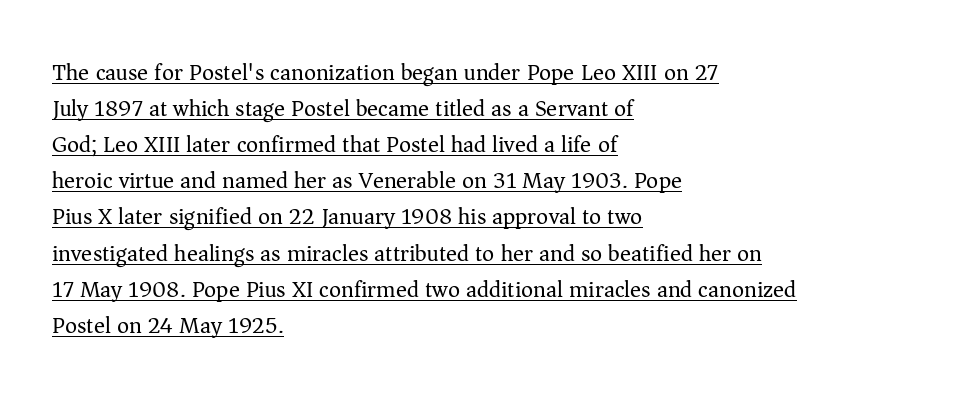
The rendering uses the underline text-decoration. Stems here are at most as thick as an everyday book face. The rag falls on the right side of this text block. Ascenders rise straight up at ninety degrees.
